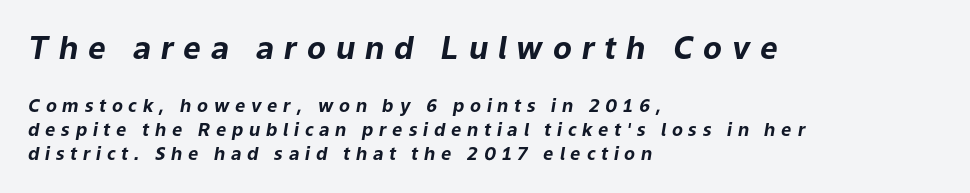
Q: Is the text bold? A: Yes.
Q: Is the text italic (slanted)? A: Yes, it leans right by about 9 degrees.
Q: Is the text underlined? A: No.
Q: How is the paragraph aligned? A: Left-aligned.
Q: Is the spacing between letters normal or unusually wide? A: Unusually wide.
Q: Is the spacing between lines tight, normal or loose? A: Normal.
Q: Which block of text is set in a larger size, the first (top) or the second (bottom)? A: The first (top) one.
Q: Width (condensed, normal, or wide)? A: Normal.
Q: Stroke contrast? A: Low.
Q: x-height? A: Medium.
Q: Monospaced? A: No.
